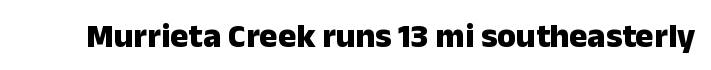
The image shows 34 px heavy sans-serif type, upright; set normal letter spacing, not underlined; low stroke contrast and a medium x-height.
